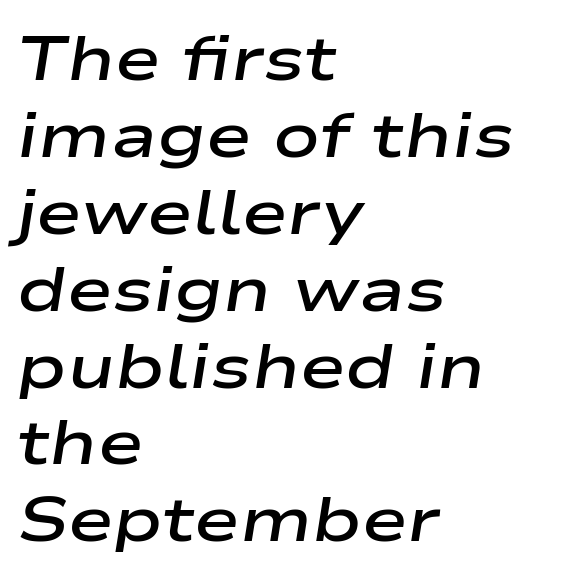
Q: Is the text bold? A: Semi-bold.
Q: Is the text italic (slanted)? A: Yes, it leans right by about 9 degrees.
Q: Is the text underlined? A: No.
Q: How is the paragraph aligned? A: Left-aligned.
Q: Is the spacing between letters normal or unusually wide? A: Normal.
Q: Width (condensed, normal, or wide)? A: Wide.
Q: Stroke contrast? A: Low.
Q: x-height? A: Medium.
Q: Monospaced? A: No.
